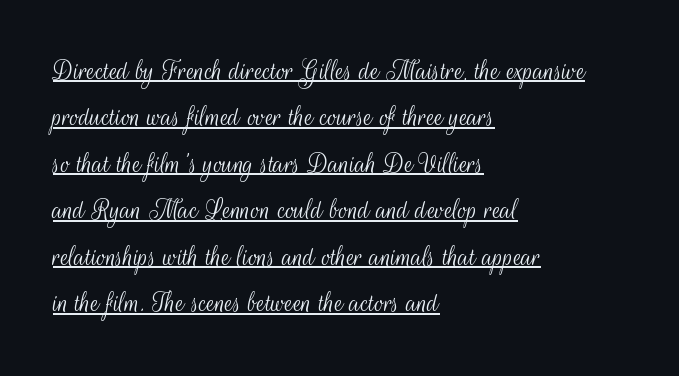
Ink coverage per letter is moderate at most. This rendering uses left alignment, leaving the right contour irregular. The face used here appears with an underline applied. Looks like regular typesetting: each glyph gets only the width it needs. These lines are composed in type without serifs.
